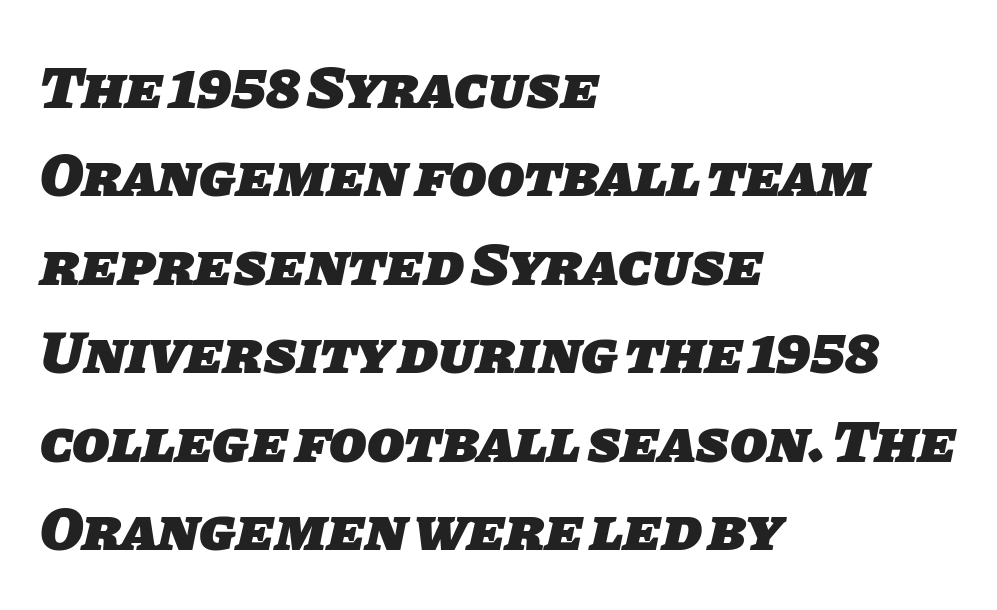
Honestly, the letter spacing is just normal — you wouldn't notice it. Each line starts at the same left margin while the right side varies. Here the designer chose a conventional face with non-uniform glyph widths. Check the space under the baseline: it is left empty. These lines sit exactly where default settings would place them.
